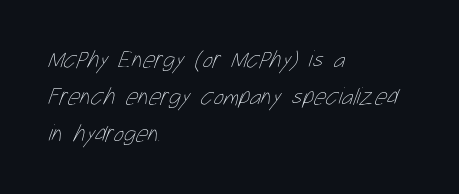
The image shows 24 px text type; set left-aligned, normal line spacing (1.55x), normal letter spacing, not underlined.
